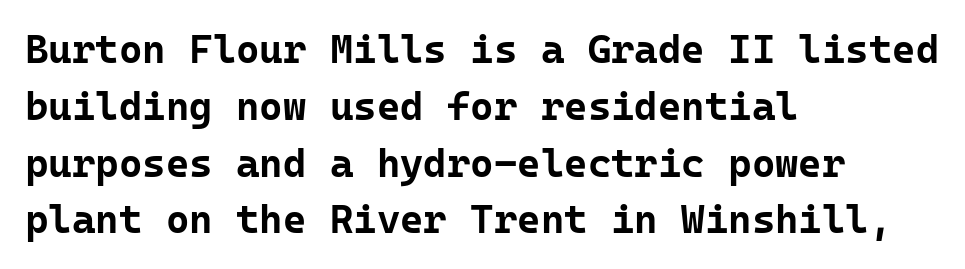
The image shows 40 px bold sans-serif type, upright, monospaced; set left-aligned, normal line spacing (1.42x), normal letter spacing, not underlined; low stroke contrast and a medium x-height.
